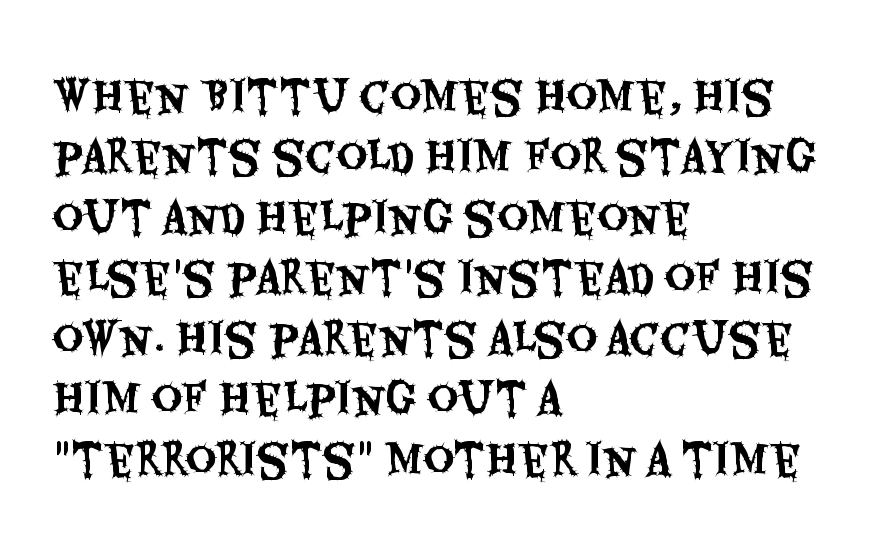
Q: Is the text italic (slanted)? A: No, it is upright.
Q: Is the typeface a serif or a sans-serif typeface? A: Sans-serif.
Q: Is the text underlined? A: No.
Q: How is the paragraph aligned? A: Left-aligned.
Q: Is the spacing between letters normal or unusually wide? A: Normal.
Q: Is the spacing between lines tight, normal or loose? A: Normal.
Q: Width (condensed, normal, or wide)? A: Condensed.
Q: Stroke contrast? A: Medium.
Q: x-height? A: Large.
Q: Monospaced? A: No.
